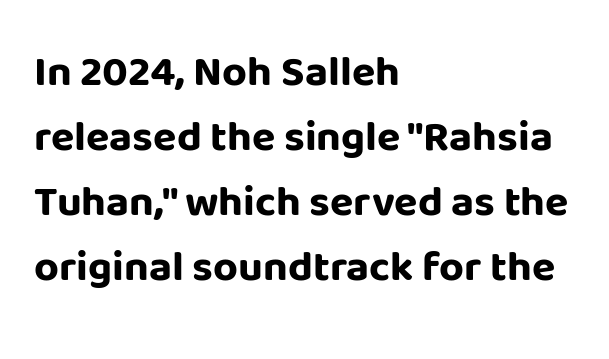
Horizontal alignment here is leftward, the default for most running prose. The space directly below the letters is spotless. Plenty of ink on the page — the face is bold. Look at the bottom of the vertical strokes: they stop flat, with no serifs. How are the letters spaced? Ordinarily, with no added tracking. A typesetter would call this proportional, since set widths differ per character.
